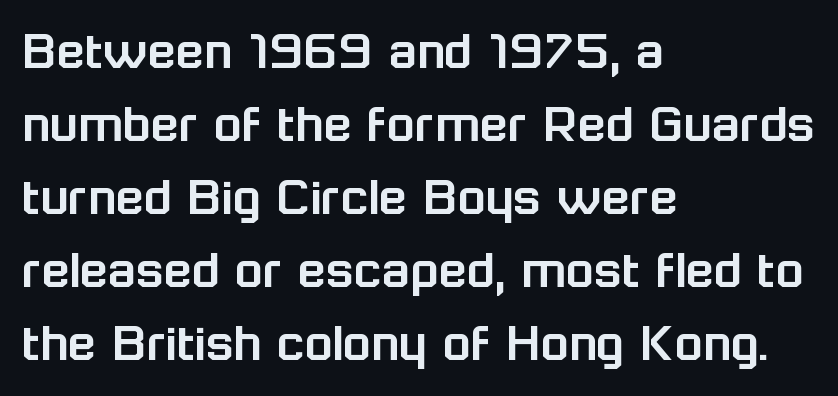
Q: Is the text italic (slanted)? A: No, it is upright.
Q: Is the typeface a serif or a sans-serif typeface? A: Sans-serif.
Q: Is the text underlined? A: No.
Q: How is the paragraph aligned? A: Left-aligned.
Q: Is the spacing between letters normal or unusually wide? A: Normal.
Q: Is the spacing between lines tight, normal or loose? A: Normal.
Q: Width (condensed, normal, or wide)? A: Normal.
Q: Stroke contrast? A: Low.
Q: x-height? A: Medium.
Q: Monospaced? A: No.
